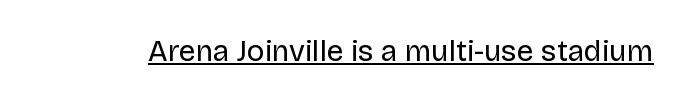
{"serif": "no", "italic": "no", "bold": "no", "weight": "regular", "width": "normal", "stroke_contrast": "low", "x_height": "large", "monospaced": "no", "underline": "yes", "letter_spacing": "normal", "letter_spacing_em": 0.0, "glyph_px": 30}
